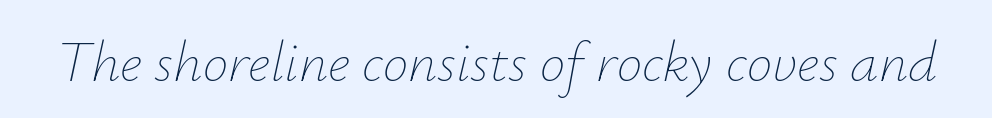
The image shows 57 px thin type, italic (leaning right); set normal letter spacing, not underlined; low stroke contrast and a small x-height.
